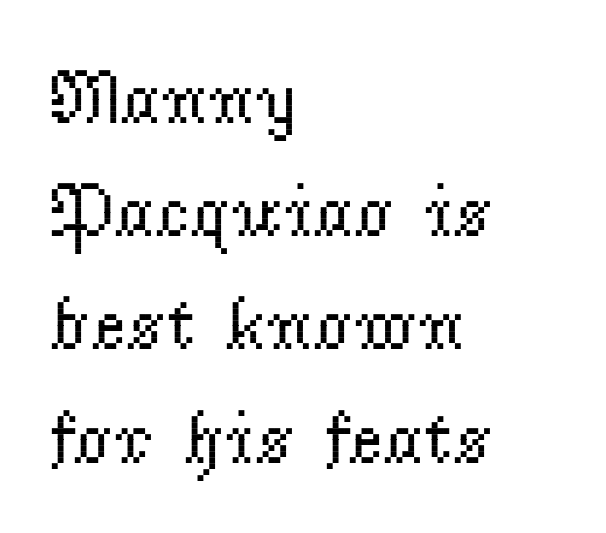
Casual observation: everything's shoved over to the left. The vertical gap from one line to the next is medium. The strokes are not fattened; the text isn't bold. Unlike a clean sans, this face finishes its strokes with serifs. Underlining? Definitely not there.
